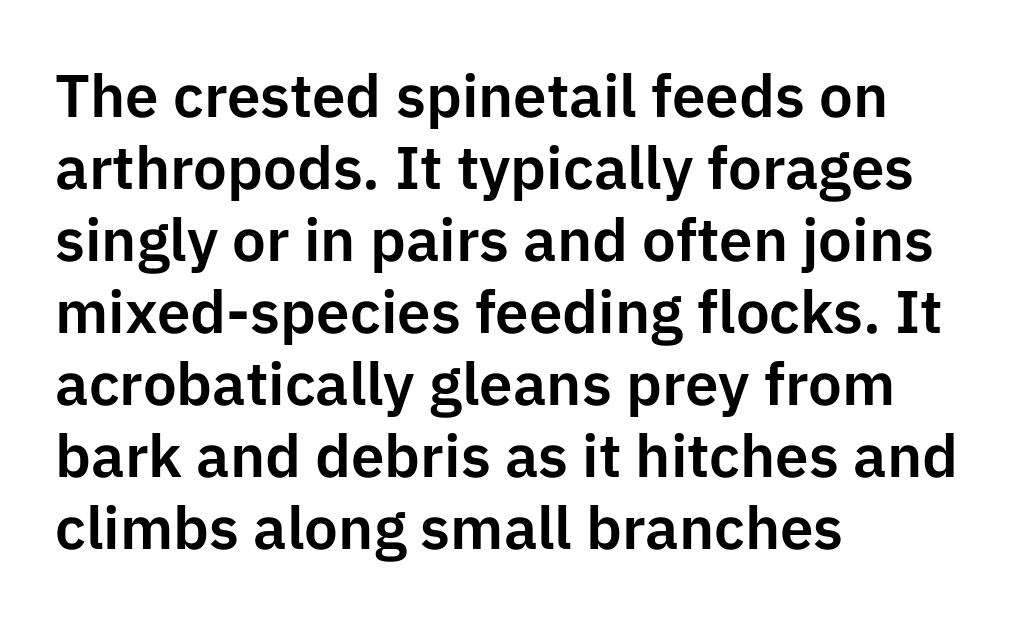
{"serif": "no", "italic": "no", "width": "normal", "stroke_contrast": "low", "x_height": "medium", "monospaced": "no", "underline": "no", "align": "left", "line_spacing_ratio": 1.2, "letter_spacing": "normal", "letter_spacing_em": 0.0, "glyph_px": 60}
